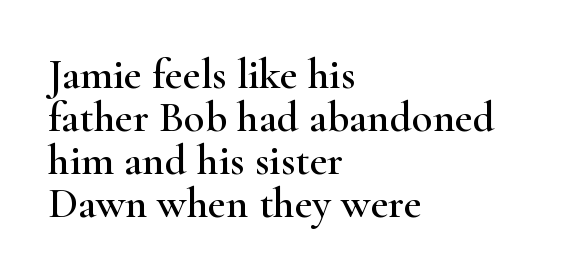
The image shows 43 px wide serif type, upright; set left-aligned, tight line spacing (1.0x), normal letter spacing, not underlined; high stroke contrast and a small x-height.
